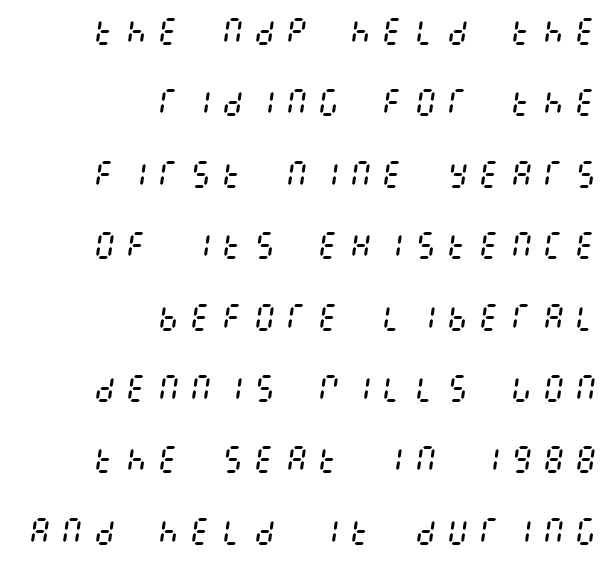
Q: Is the text bold? A: No.
Q: Is the text italic (slanted)? A: Yes, it leans right by about 8 degrees.
Q: Is the text underlined? A: No.
Q: How is the paragraph aligned? A: Right-aligned.
Q: Is the spacing between letters normal or unusually wide? A: Unusually wide.
Q: Is the spacing between lines tight, normal or loose? A: Loose.
Q: Width (condensed, normal, or wide)? A: Condensed.
Q: Stroke contrast? A: Medium.
Q: x-height? A: Large.
